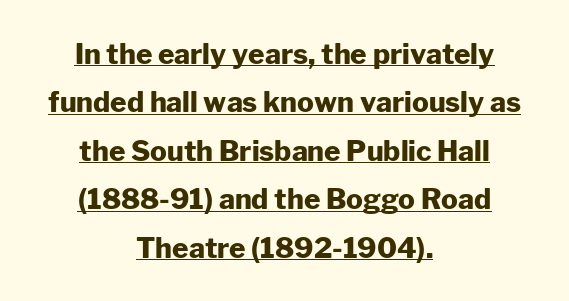
The image shows 28 px heavy sans-serif type, upright; set centered, line spacing 1.73x, normal letter spacing, underlined; low stroke contrast and a medium x-height.
